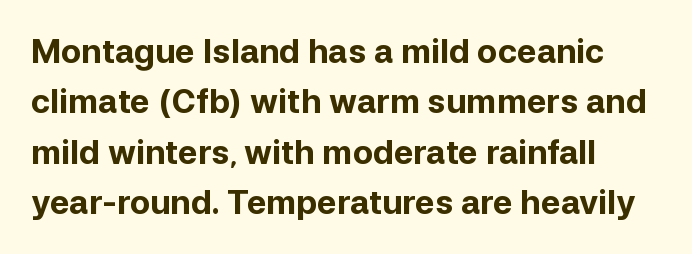
Tracking value appears to be zero — textbook default spacing. The rendering uses a moderate line-height, typical for paragraphs. This is the regular roman posture of the typeface. Nobody drew a line under any word here. Here the designer chose a conventional face with non-uniform glyph widths.
